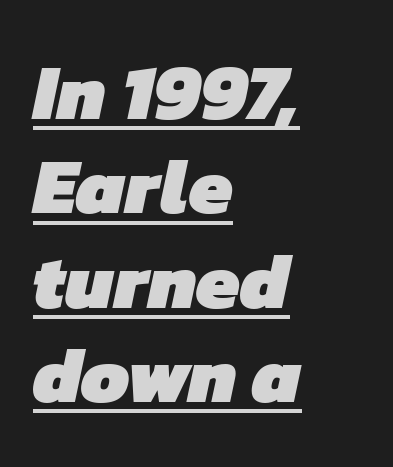
Q: Is the text bold? A: Yes.
Q: Is the typeface a serif or a sans-serif typeface? A: Sans-serif.
Q: Is the text underlined? A: Yes.
Q: How is the paragraph aligned? A: Left-aligned.
Q: Is the spacing between letters normal or unusually wide? A: Normal.
Q: Width (condensed, normal, or wide)? A: Normal.
Q: Stroke contrast? A: Low.
Q: x-height? A: Medium.
Q: Monospaced? A: No.
